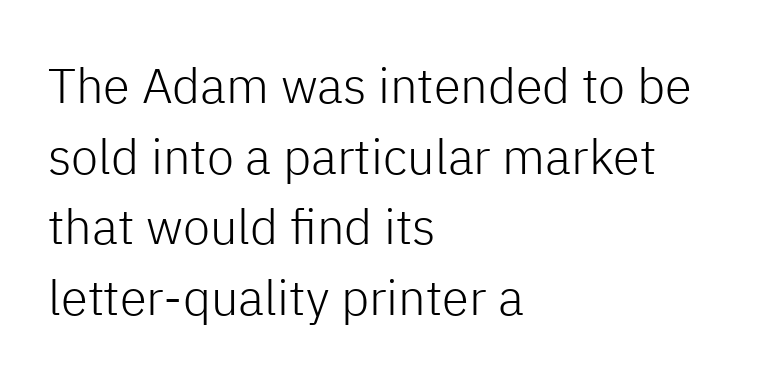
The ragged edge is on the right, which tells us the setting is flush left. On a weight scale, this lands at 450 or below. Nope, not italic — everything's standing straight. Think of a printed novel: that variable character pitch is what you see here. No extra tracking has been applied to these lines.
